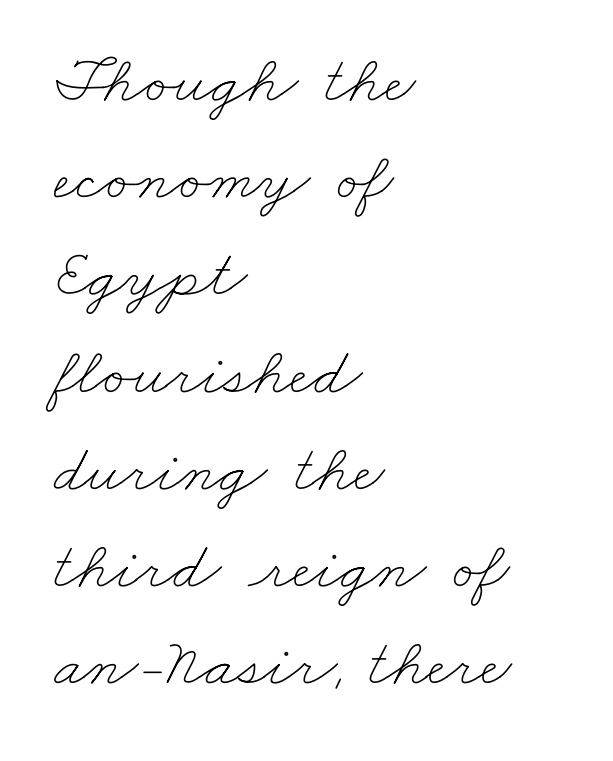
Q: Is the text bold? A: No.
Q: Is the text underlined? A: No.
Q: How is the paragraph aligned? A: Left-aligned.
Q: Is the spacing between letters normal or unusually wide? A: Normal.
Q: Is the spacing between lines tight, normal or loose? A: Normal.
Q: Width (condensed, normal, or wide)? A: Wide.
Q: Stroke contrast? A: Low.
Q: x-height? A: Small.
Q: Monospaced? A: No.
